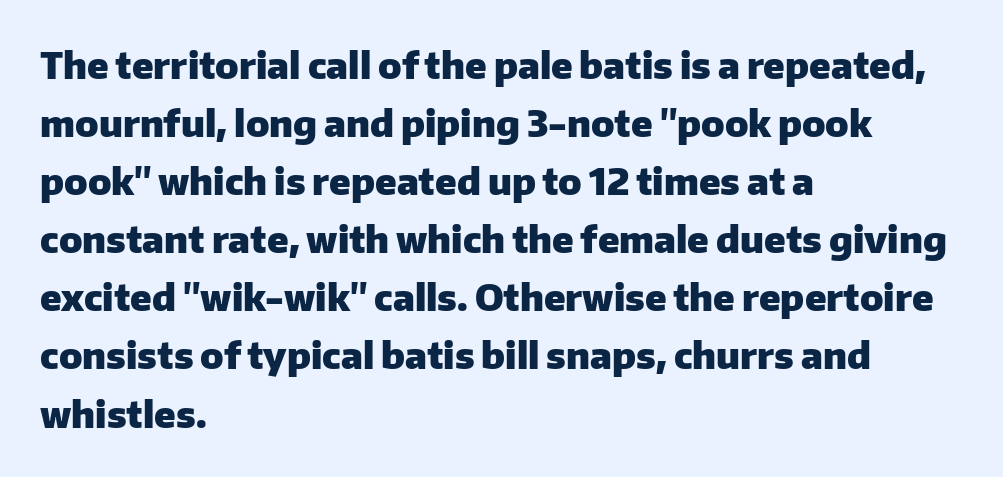
Q: Is the text bold? A: Yes.
Q: Is the text italic (slanted)? A: No, it is upright.
Q: Is the typeface a serif or a sans-serif typeface? A: Sans-serif.
Q: Is the text underlined? A: No.
Q: How is the paragraph aligned? A: Left-aligned.
Q: Is the spacing between letters normal or unusually wide? A: Normal.
Q: Is the spacing between lines tight, normal or loose? A: Normal.
Q: Width (condensed, normal, or wide)? A: Normal.
Q: Stroke contrast? A: Low.
Q: x-height? A: Medium.
Q: Monospaced? A: No.
